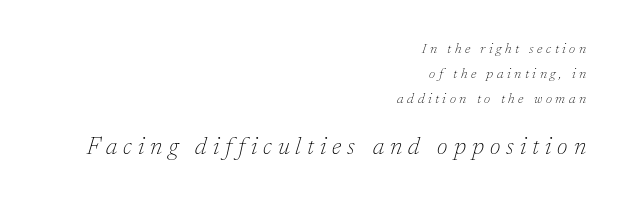
Q: Is the text bold? A: No.
Q: Is the text italic (slanted)? A: Yes, it leans right by about 17 degrees.
Q: Is the text underlined? A: No.
Q: How is the paragraph aligned? A: Right-aligned.
Q: Is the spacing between letters normal or unusually wide? A: Unusually wide.
Q: Which block of text is set in a larger size, the first (top) or the second (bottom)? A: The second (bottom) one.
